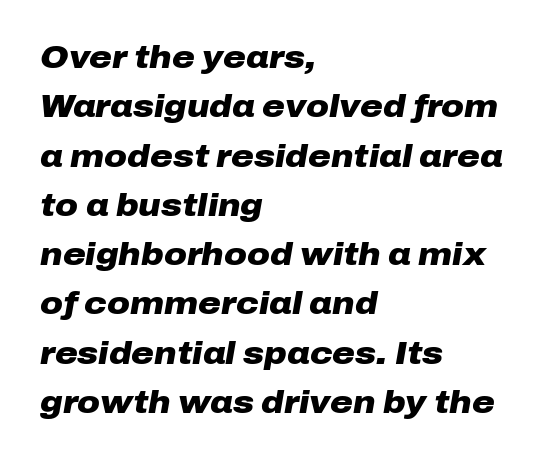
Q: Is the text bold? A: Yes.
Q: Is the text italic (slanted)? A: Yes, it leans right by about 10 degrees.
Q: Is the text underlined? A: No.
Q: How is the paragraph aligned? A: Left-aligned.
Q: Is the spacing between letters normal or unusually wide? A: Normal.
Q: Is the spacing between lines tight, normal or loose? A: Normal.
Q: Width (condensed, normal, or wide)? A: Wide.
Q: Stroke contrast? A: Low.
Q: x-height? A: Medium.
Q: Monospaced? A: No.
